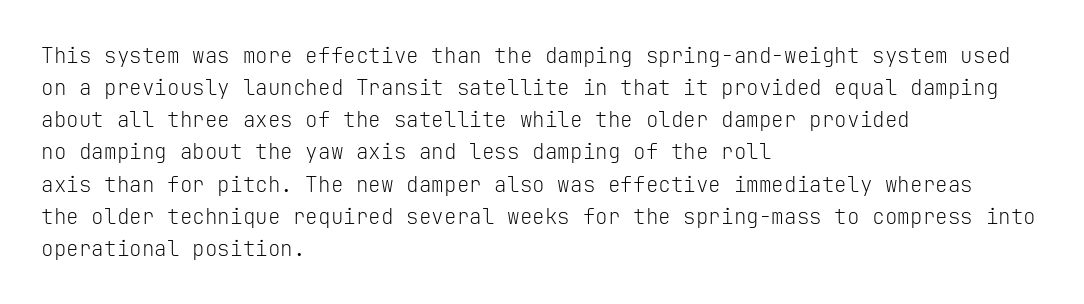
{"italic": "no", "bold": "no", "underline": "no", "align": "left", "line_spacing": "normal", "line_spacing_ratio": 1.53, "letter_spacing": "normal", "letter_spacing_em": 0.0, "glyph_px": 21}
